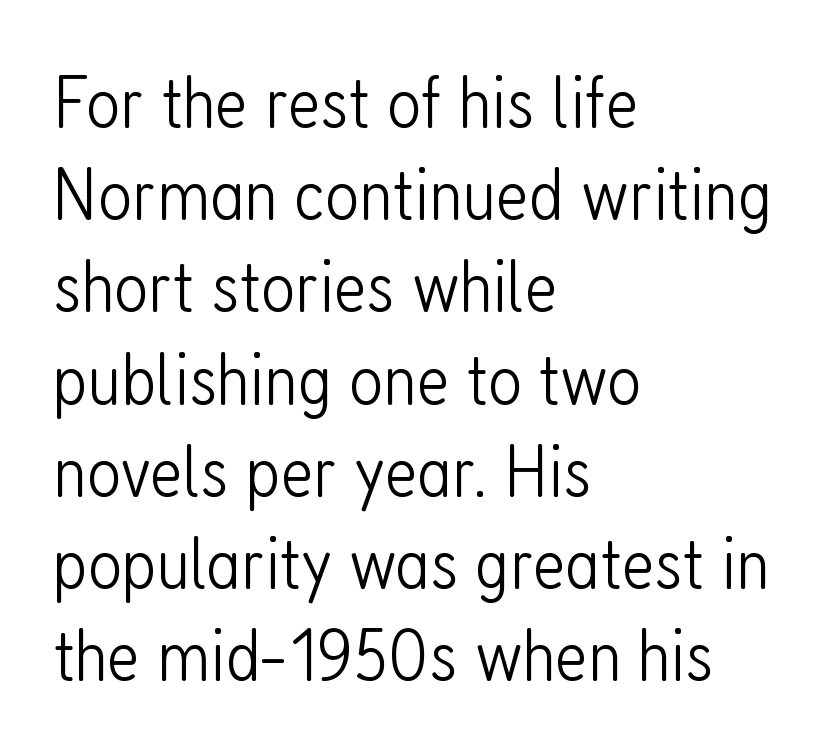
The image shows 75 px light, condensed sans-serif type, upright; set left-aligned, line spacing 1.23x, normal letter spacing, not underlined; low stroke contrast and a medium x-height.
